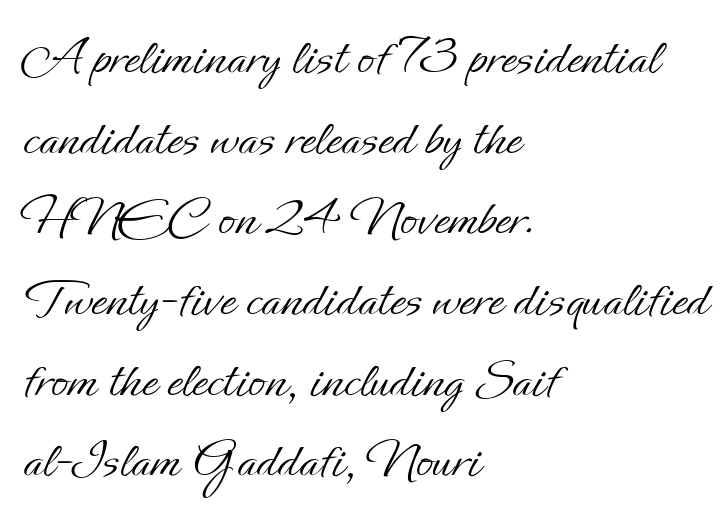
Students, note that the glyphs here touch the page at normal intervals. Short and long lines alike share a common starting point at left. Letters have the restrained weight of plain body copy at most. Leading matches the norm, producing a regular column. Plain, unruled lines of type.
